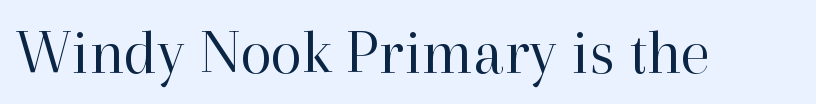
The image shows 65 px regular-weight serif type, upright; set normal letter spacing, not underlined; high stroke contrast and a medium x-height.
